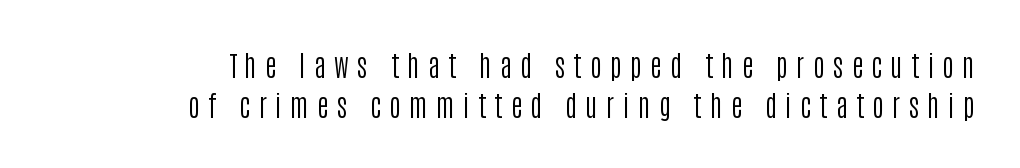
Stems and bowls with no extra thickness — not bold. Just letters on the line, the space beneath them empty. The characters display no serif detailing; their extremities are plain. This is the regular roman posture of the typeface. Teacher's note: observe the even right margin — that is flush-right alignment. Character widths vary here, with narrow letters taking less room than wide ones.
